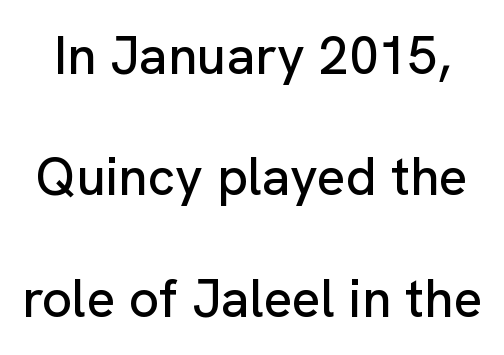
Q: Is the text italic (slanted)? A: No, it is upright.
Q: Is the typeface a serif or a sans-serif typeface? A: Sans-serif.
Q: Is the text underlined? A: No.
Q: Is the spacing between letters normal or unusually wide? A: Normal.
Q: Is the spacing between lines tight, normal or loose? A: Loose.
Q: Width (condensed, normal, or wide)? A: Normal.
Q: Stroke contrast? A: Low.
Q: x-height? A: Medium.
Q: Monospaced? A: No.
